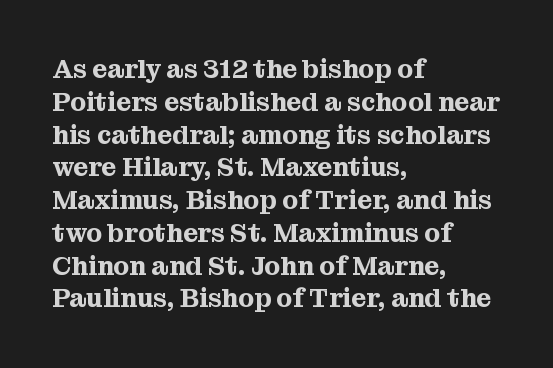
Each new line begins a customary step beneath the previous one. The passage shown is not underscored anywhere. Unlike italic type, these characters show no tilt at all. Casual observation: everything's shoved over to the left.
